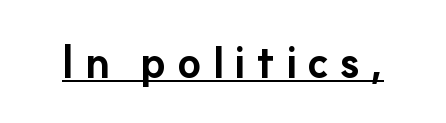
The image shows 43 px bold sans-serif type, upright; set unusually wide letter spacing (+0.24 em), underlined; low stroke contrast and a small x-height.
